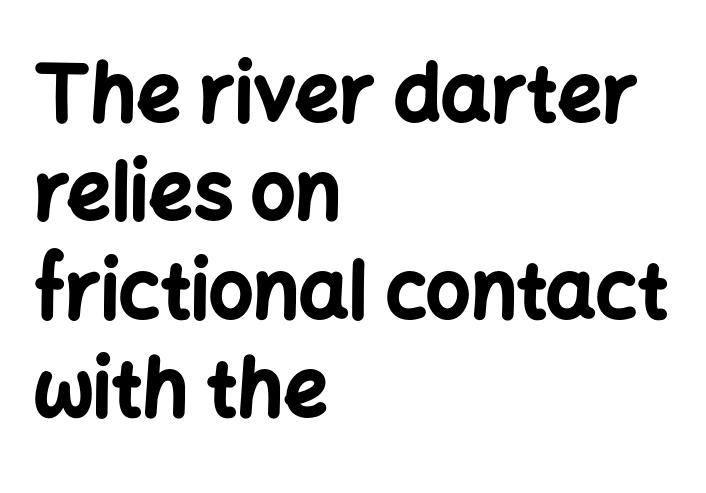
Do the letters lean? They stand straight. The paragraph has a hard left edge and a soft right edge. Each new line begins a customary step beneath the previous one. I'd call this a sans setting — the letters go barefoot. Note the varied advance widths — an 'i' is clearly narrower than an 'm'. No extra tracking has been applied to these lines.
